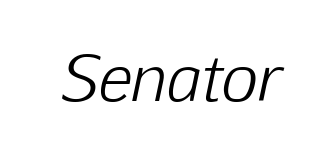
You can tell it's italic because the verticals aren't actually vertical. The strokes are not fattened; the text isn't bold. The zone under the glyphs is completely vacant. Does extra space separate the letters? No, they use regular spacing. Each letter keeps its own natural width here, so spacing adapts to shape.
